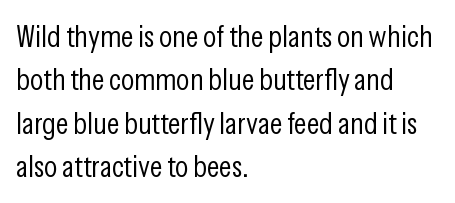
The image shows 31 px light, condensed sans-serif type, upright; set left-aligned, normal line spacing (1.4x), normal letter spacing, not underlined; low stroke contrast and a medium x-height.
